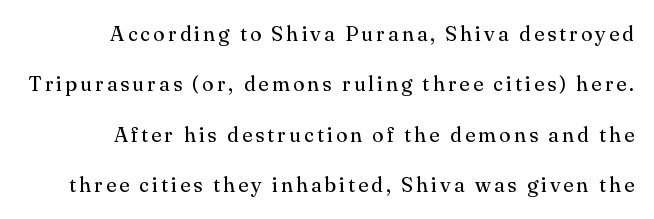
{"italic": "no", "bold": "no", "underline": "no", "line_spacing": "loose", "line_spacing_ratio": 2.4, "glyph_px": 21}
